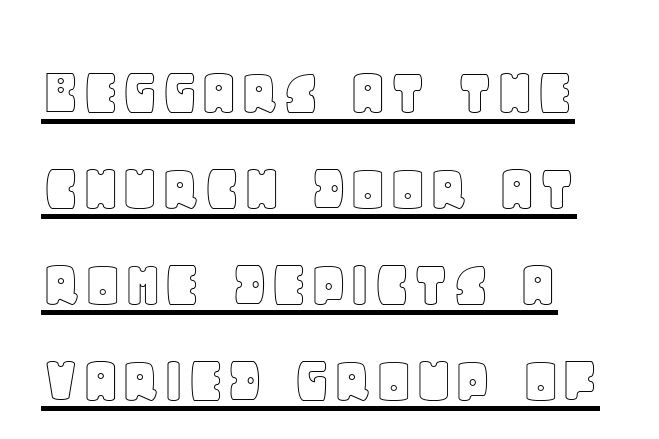
The image shows 69 px text type, upright; set left-aligned, normal line spacing (1.39x), normal letter spacing, underlined; a large x-height.
